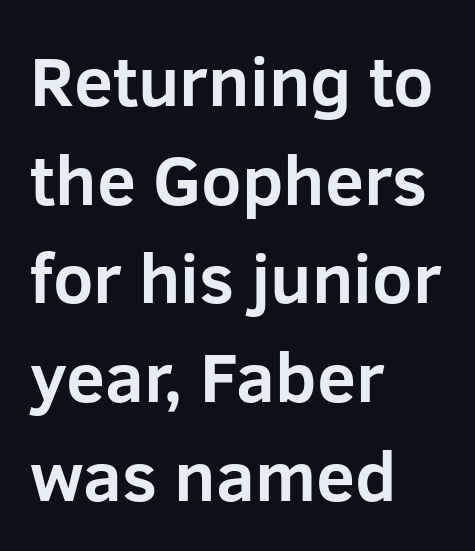
Q: Is the text bold? A: Yes.
Q: Is the text italic (slanted)? A: No, it is upright.
Q: Is the typeface a serif or a sans-serif typeface? A: Sans-serif.
Q: Is the text underlined? A: No.
Q: How is the paragraph aligned? A: Left-aligned.
Q: Is the spacing between letters normal or unusually wide? A: Normal.
Q: Is the spacing between lines tight, normal or loose? A: Normal.
Q: Width (condensed, normal, or wide)? A: Normal.
Q: Stroke contrast? A: Low.
Q: x-height? A: Medium.
Q: Monospaced? A: No.
